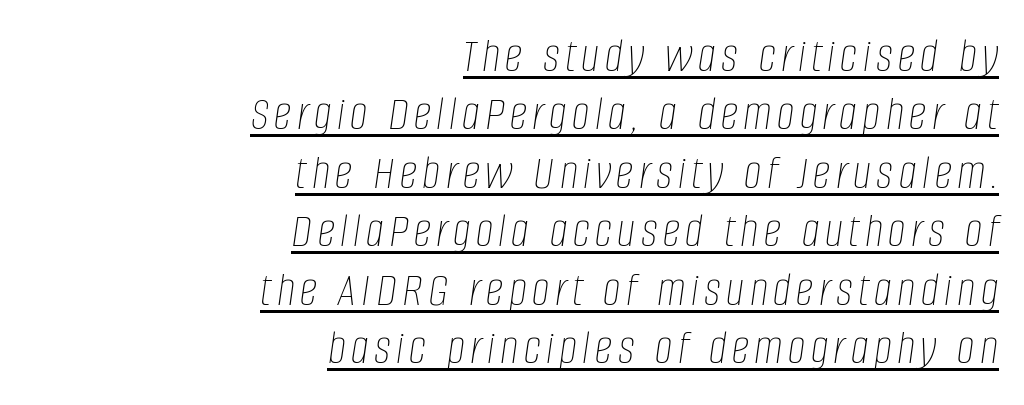
Q: Is the text bold? A: No.
Q: Is the text italic (slanted)? A: Yes, it leans right by about 8 degrees.
Q: Is the text underlined? A: Yes.
Q: How is the paragraph aligned? A: Right-aligned.
Q: Width (condensed, normal, or wide)? A: Condensed.
Q: Stroke contrast? A: Low.
Q: x-height? A: Large.
Q: Monospaced? A: No.
